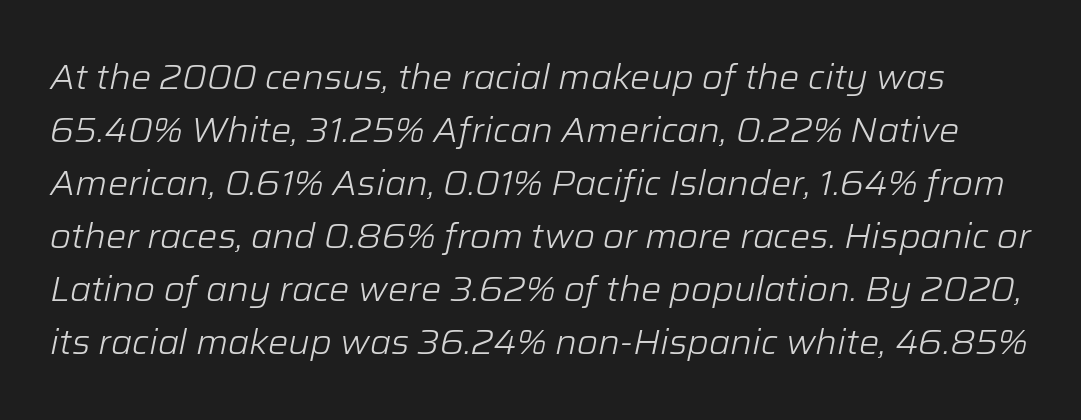
Q: Is the text bold? A: No.
Q: Is the text italic (slanted)? A: Yes, it leans right by about 12 degrees.
Q: Is the text underlined? A: No.
Q: Is the spacing between letters normal or unusually wide? A: Normal.
Q: Is the spacing between lines tight, normal or loose? A: Normal.
Q: Width (condensed, normal, or wide)? A: Normal.
Q: Stroke contrast? A: Low.
Q: x-height? A: Medium.
Q: Monospaced? A: No.
